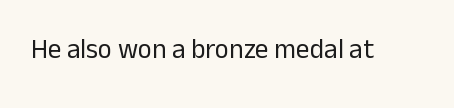
{"italic": "no", "bold": "no", "underline": "no", "letter_spacing": "normal", "letter_spacing_em": 0.0, "glyph_px": 27}
